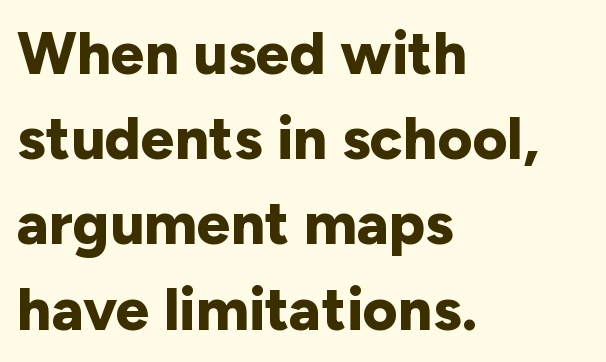
{"serif": "no", "italic": "no", "bold": "yes", "weight": "bold", "width": "normal", "stroke_contrast": "low", "x_height": "medium", "monospaced": "no", "underline": "no", "align": "left", "line_spacing": "normal", "line_spacing_ratio": 1.42, "letter_spacing": "normal", "letter_spacing_em": 0.0, "glyph_px": 60}
